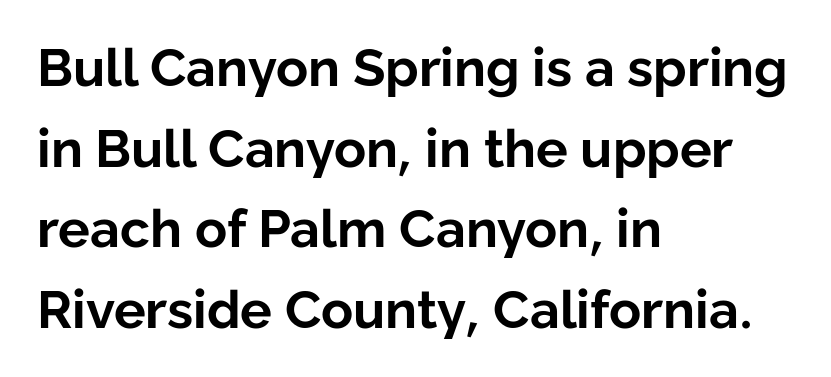
Weight: bold. Varying glyph widths throughout — classic text-font behaviour. Compared with typical paragraphs, the rows here are spaced about the same. Check the space under the baseline: it is left empty.
